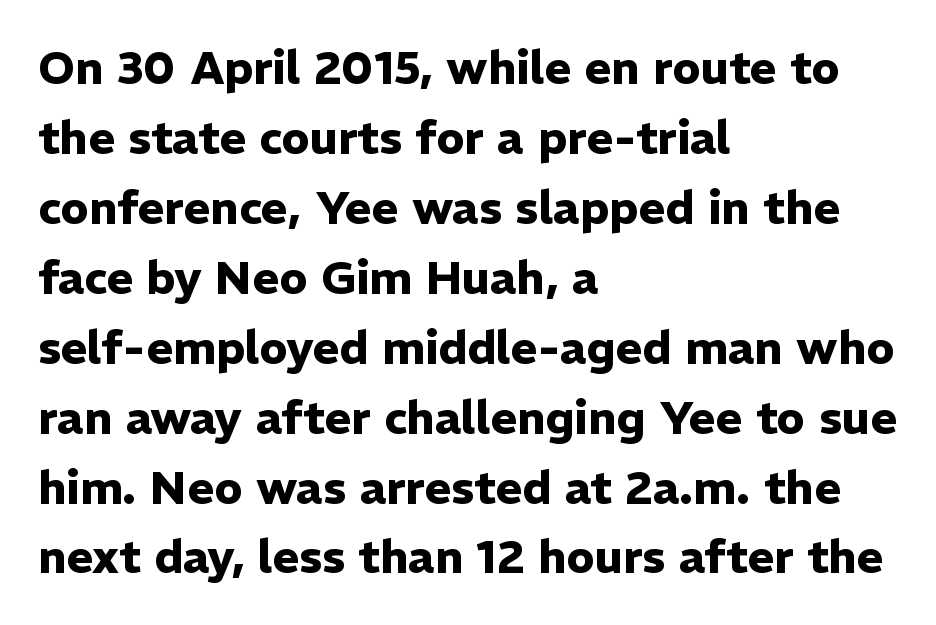
{"serif": "no", "italic": "no", "bold": "yes", "weight": "heavy", "width": "normal", "stroke_contrast": "low", "x_height": "medium", "monospaced": "no", "underline": "no", "align": "left", "line_spacing": "normal", "line_spacing_ratio": 1.52, "letter_spacing": "normal", "letter_spacing_em": 0.0, "glyph_px": 46}
